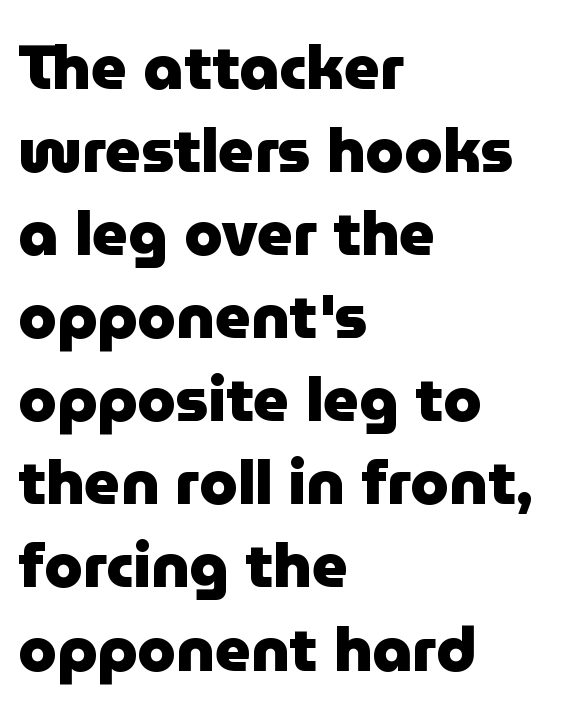
Q: Is the text bold? A: Yes.
Q: Is the text italic (slanted)? A: No, it is upright.
Q: Is the typeface a serif or a sans-serif typeface? A: Sans-serif.
Q: Is the text underlined? A: No.
Q: How is the paragraph aligned? A: Left-aligned.
Q: Is the spacing between letters normal or unusually wide? A: Normal.
Q: Is the spacing between lines tight, normal or loose? A: Normal.
Q: Width (condensed, normal, or wide)? A: Normal.
Q: Stroke contrast? A: Low.
Q: x-height? A: Medium.
Q: Monospaced? A: No.
